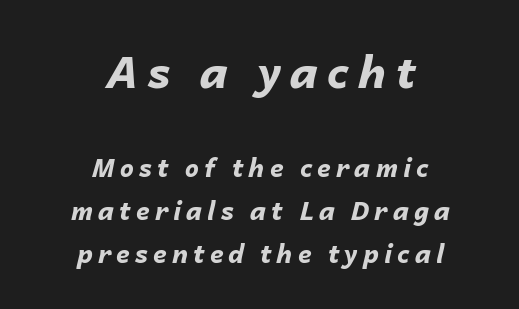
{"italic": "yes", "lean": "right", "slant_degrees": 14, "bold": "yes", "weight": "bold", "width": "normal", "stroke_contrast": "low", "x_height": "medium", "monospaced": "no", "underline": "no", "align": "center", "line_spacing_ratio": 1.71, "letter_spacing": "wide", "letter_spacing_em": 0.2, "larger_block": "first", "size_ratio": 1.76, "glyph_px": 44}
